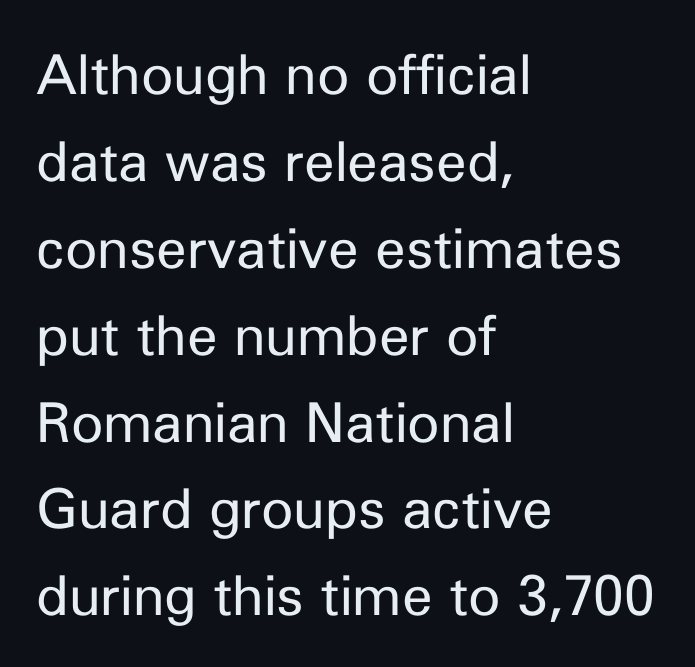
Words float on clear page, feet unadorned. Leading matches the norm, producing a regular column. Are there feet on the stems? There aren't — it's a sans. Tracking here is standard; glyphs follow each other at the usual distance. Quick note: not italic, upright.
